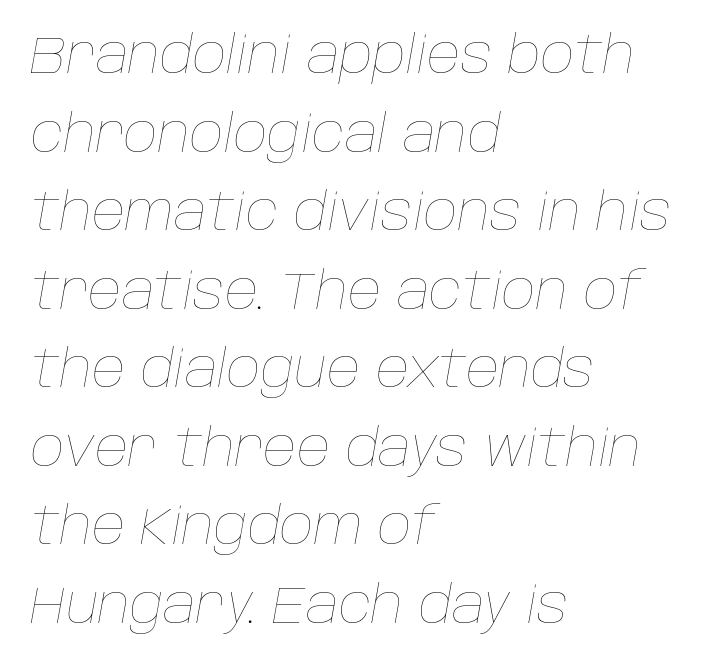
{"italic": "yes", "lean": "right", "slant_degrees": 10, "bold": "no", "weight": "thin", "width": "normal", "stroke_contrast": "low", "x_height": "large", "monospaced": "no", "underline": "no", "align": "left", "line_spacing": "normal", "line_spacing_ratio": 1.51, "letter_spacing": "normal", "letter_spacing_em": 0.0, "glyph_px": 52}
